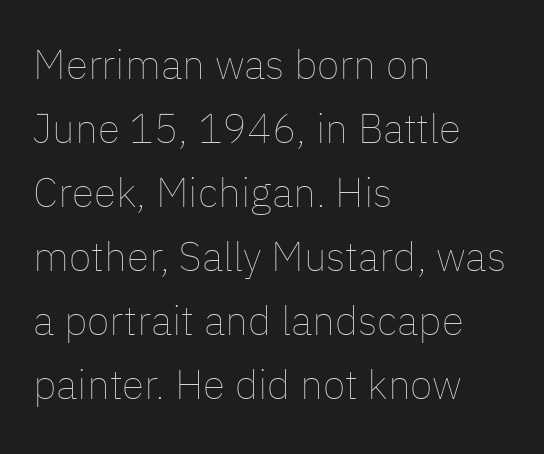
Note the varied advance widths — an 'i' is clearly narrower than an 'm'. The rag falls on the right side of this text block. The font's upright variant was chosen for this text. Observe the ordinary spacing: letters are neighbours, not strangers. A light-to-regular cut is what we see here. In terms of leading, this rendering sits right in the middle.
